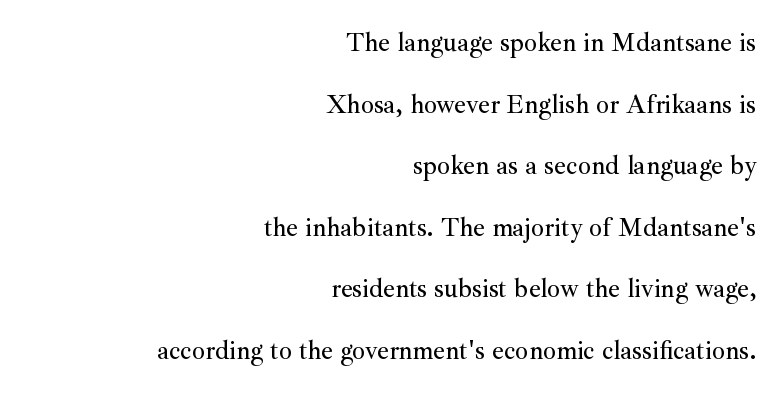
Every row of glyphs terminates at an identical x-position on the right. You can tell it's not italic because the verticals are truly vertical. Quick note: interline space is abundant. Unmarked baselines from the first word to the last. The horizontal fit of the characters is conventional and even.
